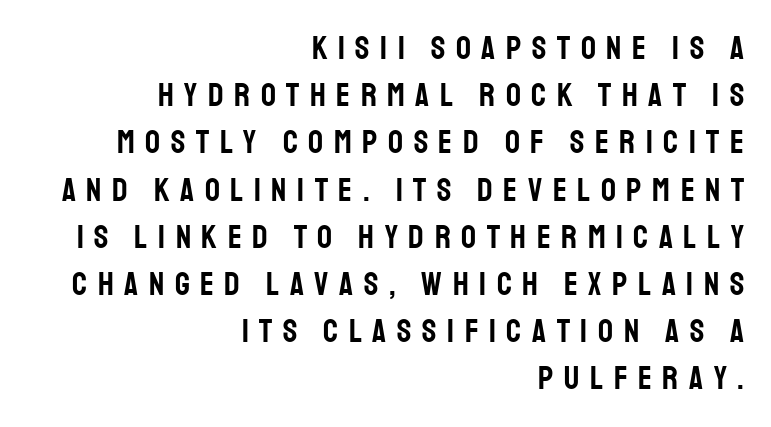
Do the characters align in a grid? No, the font is proportional. Every row of glyphs terminates at an identical x-position on the right. Vertical spacing — default. Look at the bottom of the vertical strokes: they stop flat, with no serifs.
